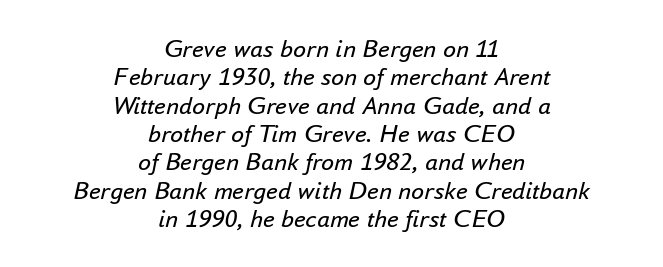
{"italic": "yes", "lean": "right", "slant_degrees": 16, "bold": "no", "underline": "no", "align": "center", "line_spacing": "tight", "line_spacing_ratio": 1.09, "letter_spacing": "normal", "letter_spacing_em": 0.0, "glyph_px": 26}
